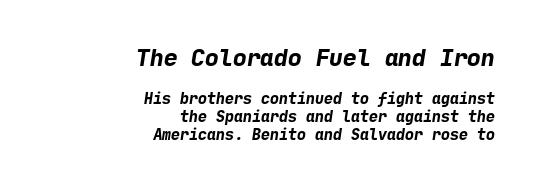
Q: Is the text bold? A: Yes.
Q: Is the text underlined? A: No.
Q: How is the paragraph aligned? A: Right-aligned.
Q: Is the spacing between letters normal or unusually wide? A: Normal.
Q: Which block of text is set in a larger size, the first (top) or the second (bottom)? A: The first (top) one.
